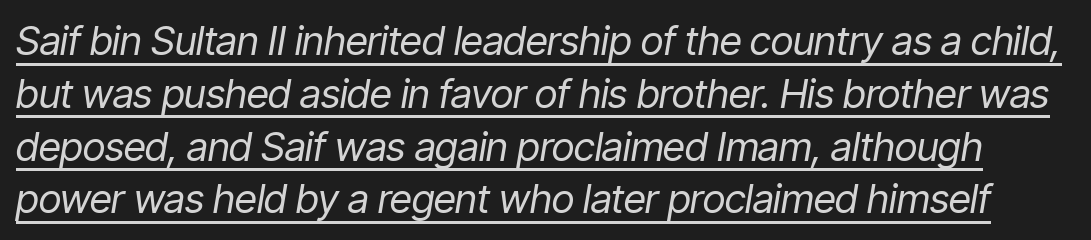
The image shows 40 px regular-weight, condensed type, italic (leaning right); set normal line spacing (1.32x), normal letter spacing, underlined; low stroke contrast and a medium x-height.
